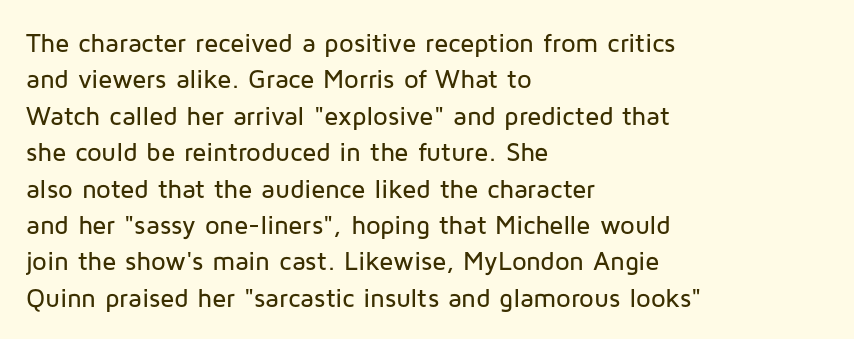
The image shows 26 px text type, upright; set left-aligned, normal line spacing (1.4x), normal letter spacing, not underlined.
